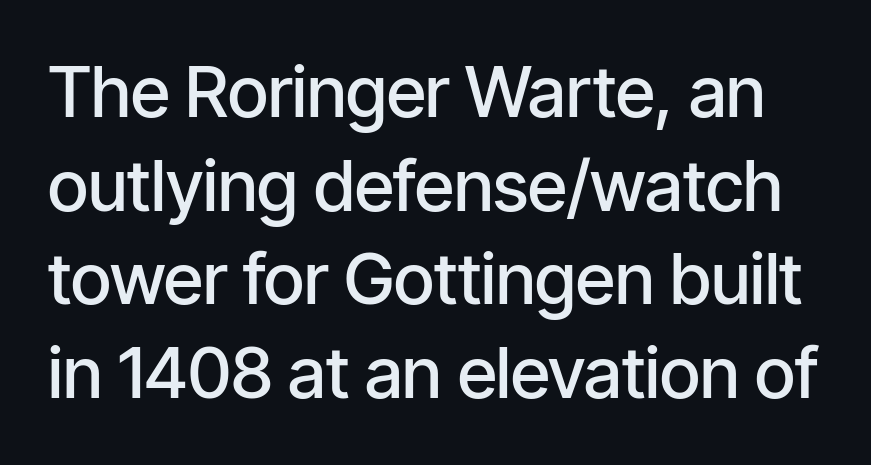
The image shows 71 px semibold, condensed sans-serif type, upright; set normal line spacing (1.32x), normal letter spacing, not underlined; low stroke contrast and a medium x-height.
